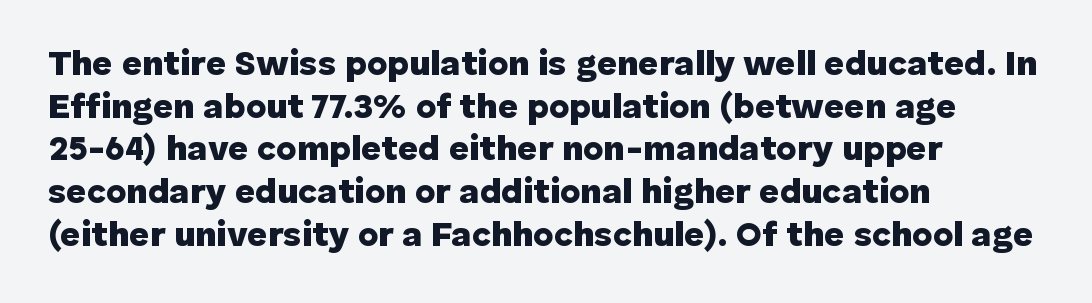
Think of a printed novel: that variable character pitch is what you see here. Descenders are the only things crossing below the line. Teacher's note: observe the even left margin — that is flush-left alignment. A typesetter would call this zero additional tracking. The glyphs have the mass of a bold cut. No feet cap the strokes, marking this as sans-serif type.
